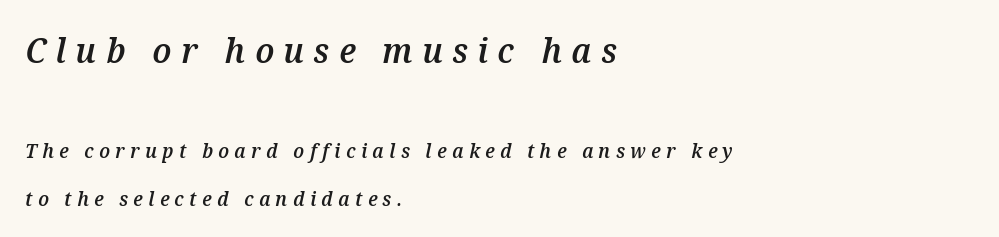
{"italic": "yes", "lean": "right", "slant_degrees": 12, "bold": "semi", "weight": "semibold", "width": "normal", "stroke_contrast": "medium", "x_height": "medium", "monospaced": "no", "underline": "no", "align": "left", "line_spacing": "loose", "line_spacing_ratio": 2.38, "letter_spacing": "wide", "letter_spacing_em": 0.27, "larger_block": "first", "size_ratio": 1.75, "glyph_px": 35}
